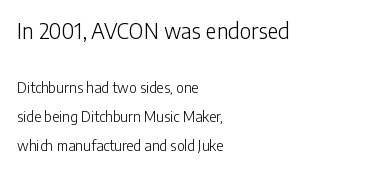
{"italic": "no", "bold": "no", "underline": "no", "align": "left", "line_spacing": "loose", "line_spacing_ratio": 2.09, "letter_spacing": "normal", "letter_spacing_em": 0.0, "larger_block": "first", "size_ratio": 1.5, "glyph_px": 21}
